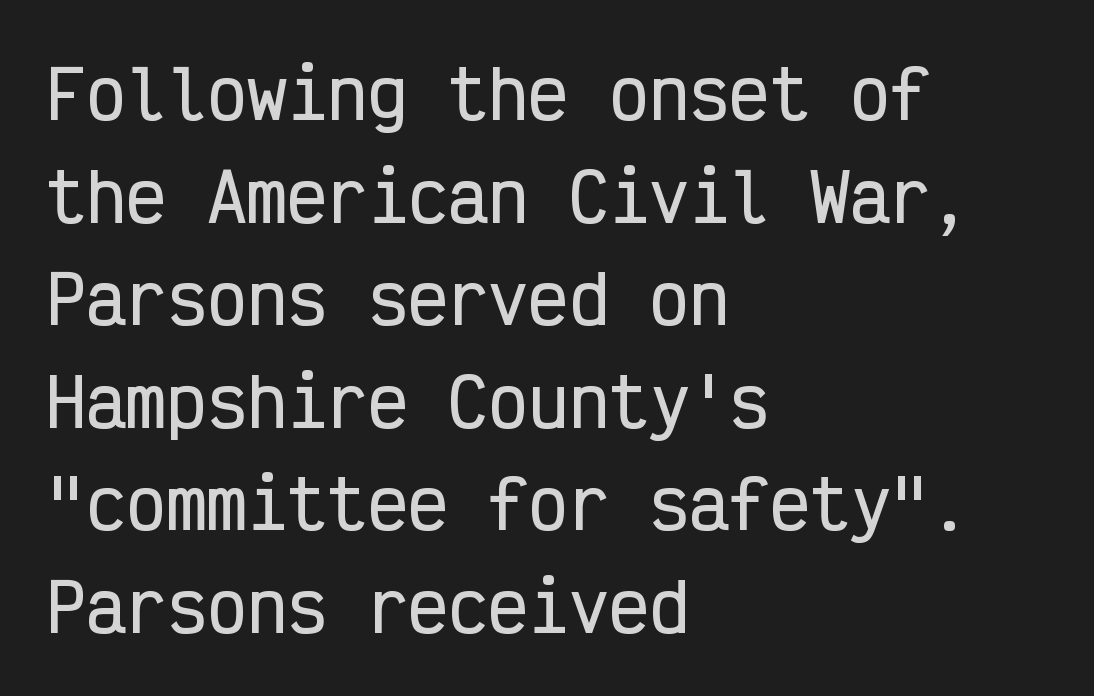
Check under the words: just untouched page. Compared with typical paragraphs, the rows here are spaced about the same. Tracking value appears to be zero — textbook default spacing. To sum up the face: it is a sans, with no serifs. These lines are rendered in a fixed-pitch font. Notice how the passage keeps a crisp vertical edge on the left only.
